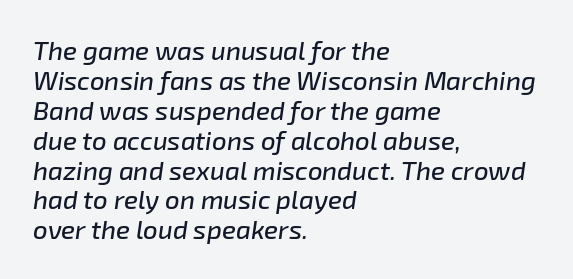
{"italic": "yes", "lean": "right", "slant_degrees": 8, "underline": "no", "align": "left", "line_spacing": "tight", "line_spacing_ratio": 1.15, "letter_spacing": "normal", "letter_spacing_em": 0.0, "glyph_px": 26}
